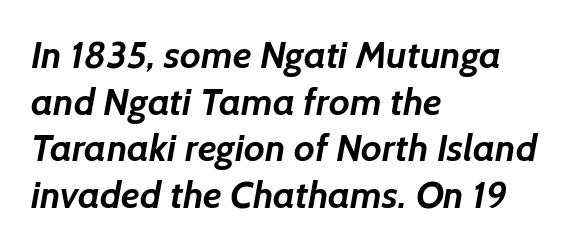
The image shows 38 px semibold sans-serif type; set left-aligned, line spacing 1.23x, normal letter spacing, not underlined; low stroke contrast and a medium x-height.
